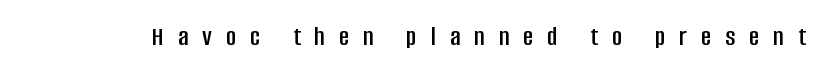
Q: Is the text italic (slanted)? A: No, it is upright.
Q: Is the typeface a serif or a sans-serif typeface? A: Sans-serif.
Q: Is the text underlined? A: No.
Q: Is the spacing between letters normal or unusually wide? A: Unusually wide.
Q: Width (condensed, normal, or wide)? A: Condensed.
Q: Stroke contrast? A: Low.
Q: x-height? A: Large.
Q: Monospaced? A: No.
